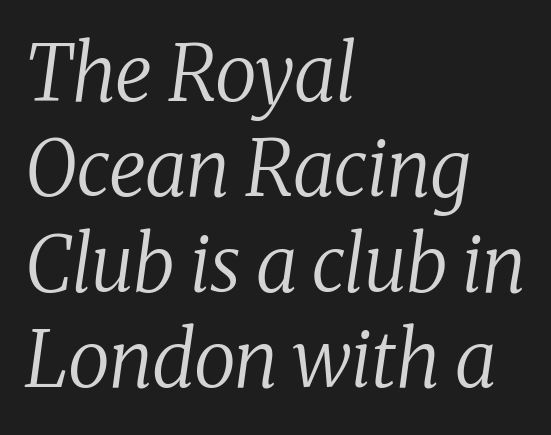
{"serif": "yes", "italic": "yes", "lean": "right", "slant_degrees": 8, "bold": "no", "weight": "regular", "width": "normal", "stroke_contrast": "medium", "x_height": "medium", "monospaced": "no", "underline": "no", "align": "left", "line_spacing_ratio": 1.24, "letter_spacing": "normal", "letter_spacing_em": 0.0, "glyph_px": 77}
